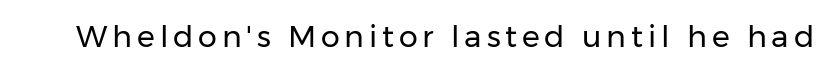
Q: Is the text bold? A: No.
Q: Is the text italic (slanted)? A: No, it is upright.
Q: Is the typeface a serif or a sans-serif typeface? A: Sans-serif.
Q: Is the text underlined? A: No.
Q: Width (condensed, normal, or wide)? A: Normal.
Q: Stroke contrast? A: Low.
Q: x-height? A: Medium.
Q: Monospaced? A: No.
